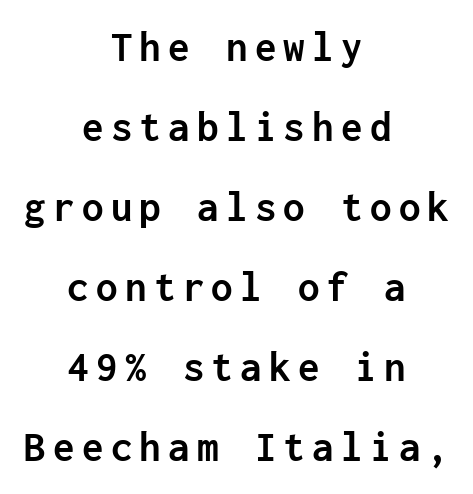
{"serif": "no", "italic": "no", "bold": "yes", "weight": "semibold", "width": "normal", "stroke_contrast": "low", "x_height": "medium", "monospaced": "yes", "underline": "no", "align": "center", "line_spacing_ratio": 1.86, "glyph_px": 43}
